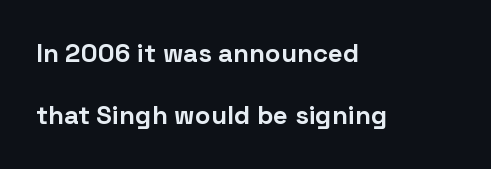
The image shows 26 px bold type, upright; set left-aligned, loose line spacing (2.39x), normal letter spacing, not underlined.
